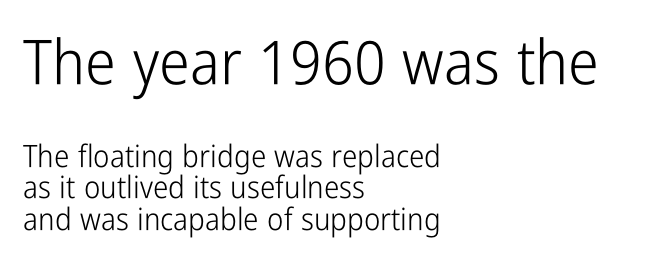
The image shows 62 px light, condensed sans-serif type, upright; set left-aligned, tight line spacing (1.02x), normal letter spacing, not underlined; the first (top) block is 2.0x larger; low stroke contrast and a medium x-height.
